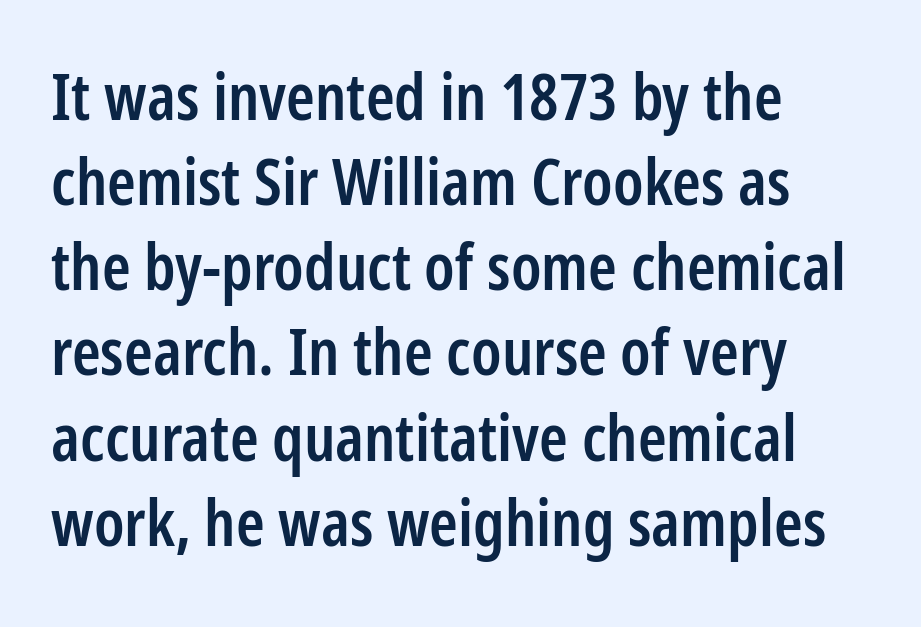
The image shows 65 px semibold, condensed sans-serif type, upright; set left-aligned, normal line spacing (1.31x), normal letter spacing, not underlined; low stroke contrast and a medium x-height.
